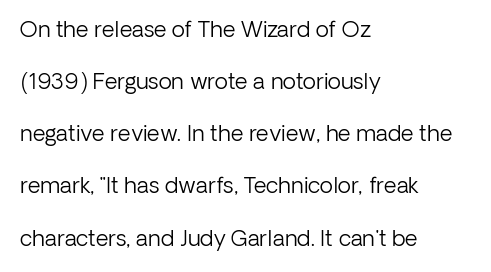
Anything drawn beneath the words? Only blank space. In CSS terms this would be text-align: left. This rendering leaves character spacing at its baseline value. Notice how the stems are strictly vertical — no italics here. The line-height multiplier appears high, well above default. Summary of weight: not heavy and not bold.
